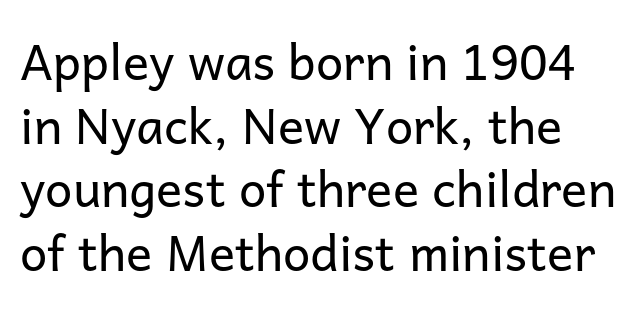
Q: Is the text bold? A: No.
Q: Is the text italic (slanted)? A: No, it is upright.
Q: Is the typeface a serif or a sans-serif typeface? A: Sans-serif.
Q: Is the text underlined? A: No.
Q: Is the spacing between letters normal or unusually wide? A: Normal.
Q: Is the spacing between lines tight, normal or loose? A: Normal.
Q: Width (condensed, normal, or wide)? A: Normal.
Q: Stroke contrast? A: Low.
Q: x-height? A: Medium.
Q: Monospaced? A: No.
